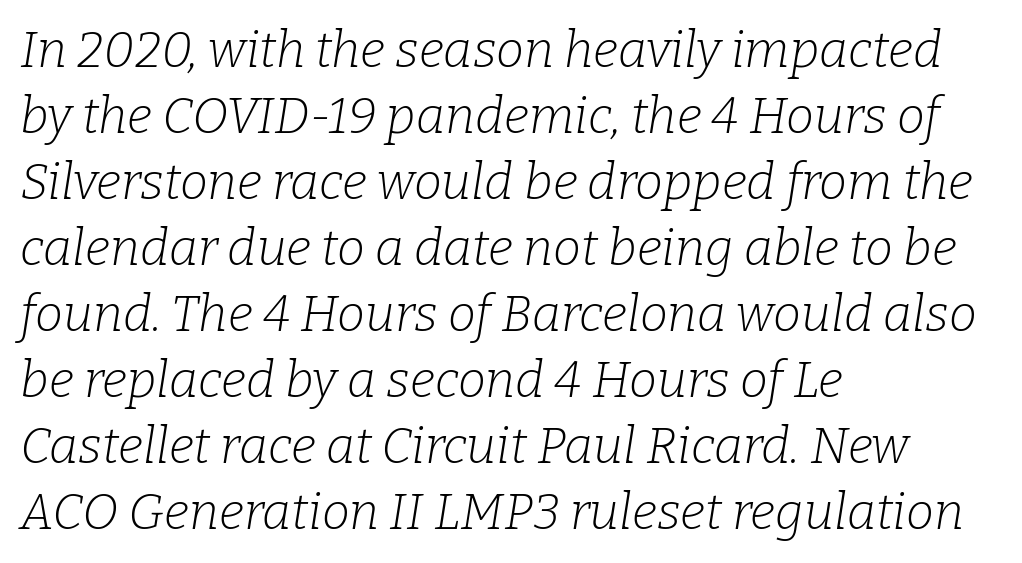
A typesetter would call this zero additional tracking. Think of a printed novel: that variable character pitch is what you see here. The face looks like a standard text weight, possibly lighter. Horizontally, the lines are justified to the leading edge only.
